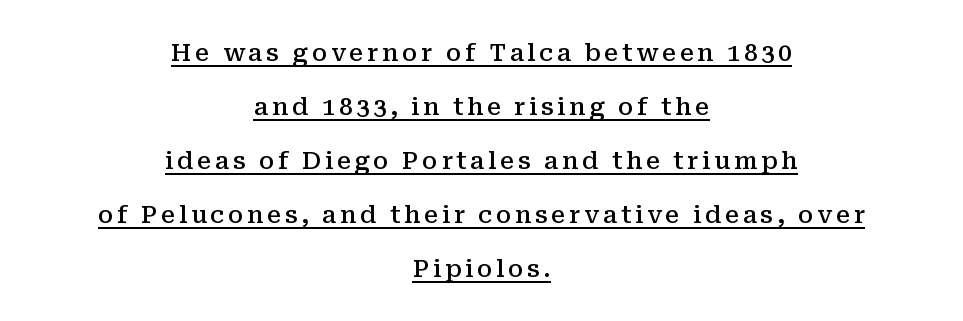
Leading is clearly above the norm, producing a sparse column. Honestly, the underline is the first thing you notice here. Caption: multi-line text, centered on the measure. Stroke thickness is moderately raised; the sample reads as semibold. Posture: upright roman.
